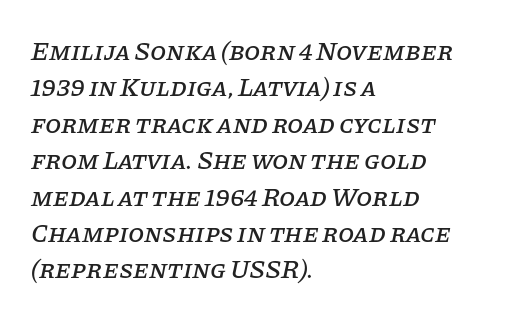
Emphasis-style slanted type is in use. These lines stack with their left ends in a neat column. Students, observe: this is what conventionally led text looks like. Short note: letters normally spaced. Has an underline been added? It has not.
